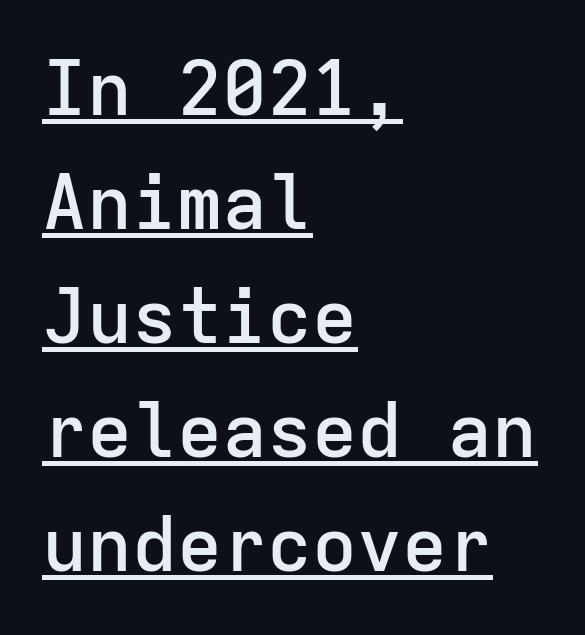
{"serif": "no", "italic": "no", "bold": "semi", "weight": "semibold", "width": "normal", "stroke_contrast": "low", "x_height": "medium", "monospaced": "yes", "underline": "yes", "align": "left", "line_spacing": "normal", "line_spacing_ratio": 1.52, "letter_spacing": "normal", "letter_spacing_em": 0.0, "glyph_px": 75}
